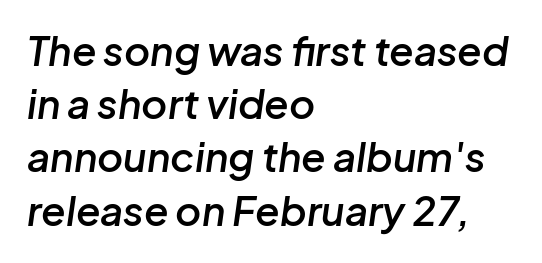
{"italic": "yes", "lean": "right", "slant_degrees": 8, "bold": "semi", "weight": "semibold", "width": "normal", "stroke_contrast": "low", "x_height": "medium", "monospaced": "no", "underline": "no", "align": "left", "line_spacing": "normal", "line_spacing_ratio": 1.33, "letter_spacing": "normal", "letter_spacing_em": 0.0, "glyph_px": 40}
